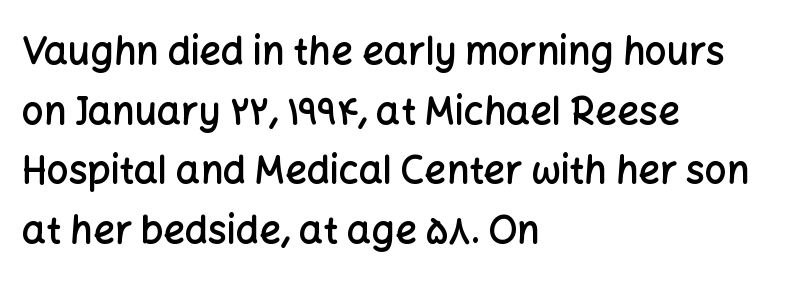
{"serif": "no", "italic": "no", "bold": "semi", "weight": "semibold", "width": "normal", "stroke_contrast": "low", "x_height": "medium", "monospaced": "no", "underline": "no", "align": "left", "line_spacing": "normal", "line_spacing_ratio": 1.57, "letter_spacing": "normal", "letter_spacing_em": 0.0, "glyph_px": 38}
